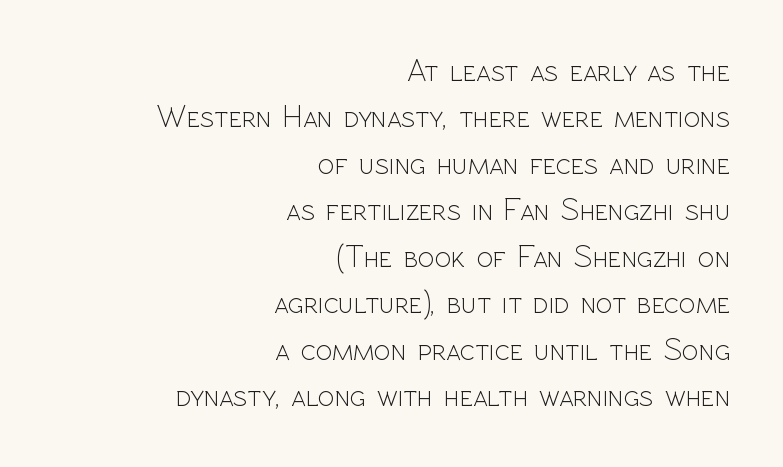
Q: Is the text bold? A: No.
Q: Is the text italic (slanted)? A: No, it is upright.
Q: Is the typeface a serif or a sans-serif typeface? A: Sans-serif.
Q: Is the text underlined? A: No.
Q: How is the paragraph aligned? A: Right-aligned.
Q: Is the spacing between letters normal or unusually wide? A: Normal.
Q: Is the spacing between lines tight, normal or loose? A: Normal.
Q: Width (condensed, normal, or wide)? A: Normal.
Q: x-height? A: Medium.
Q: Monospaced? A: No.
